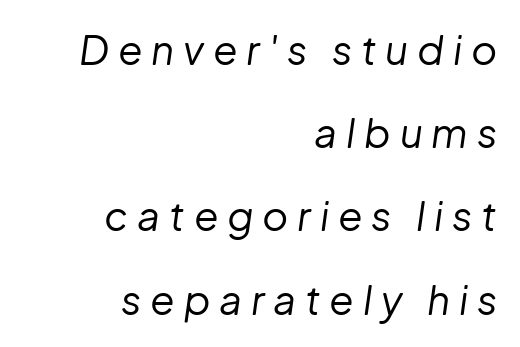
Tracking value appears strongly positive — letters spread wide. Looking at the ascenders, they clearly lean. This rendering uses right alignment, leaving the left contour irregular. Unmarked baselines from the first word to the last. The rendering uses natural spacing where letterforms have individual widths.
